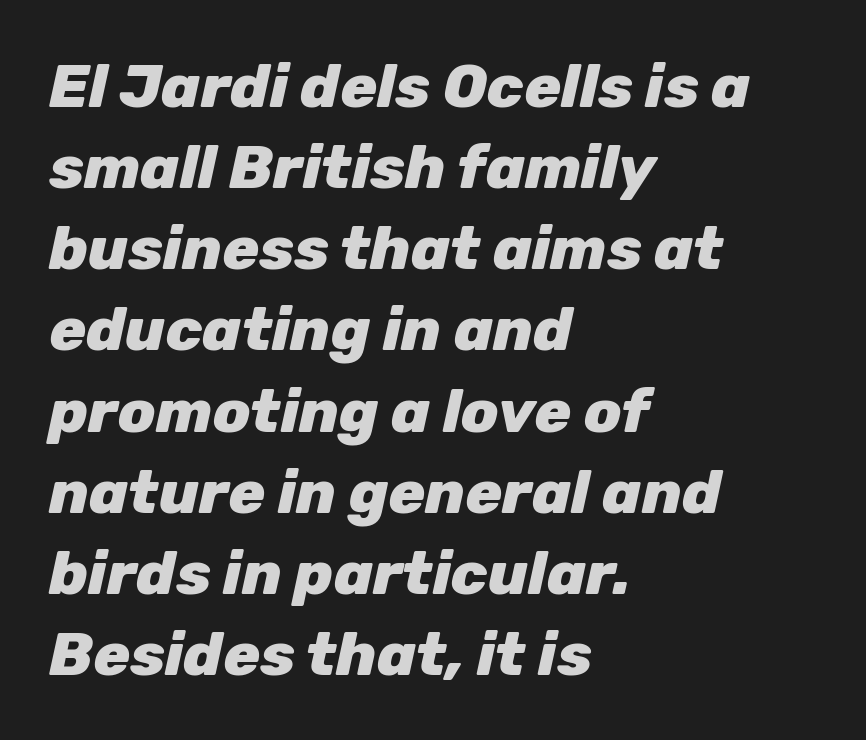
Q: Is the text bold? A: Yes.
Q: Is the text italic (slanted)? A: Yes, it leans right by about 12 degrees.
Q: Is the text underlined? A: No.
Q: How is the paragraph aligned? A: Left-aligned.
Q: Is the spacing between letters normal or unusually wide? A: Normal.
Q: Is the spacing between lines tight, normal or loose? A: Normal.
Q: Width (condensed, normal, or wide)? A: Normal.
Q: Stroke contrast? A: Low.
Q: x-height? A: Medium.
Q: Monospaced? A: No.
